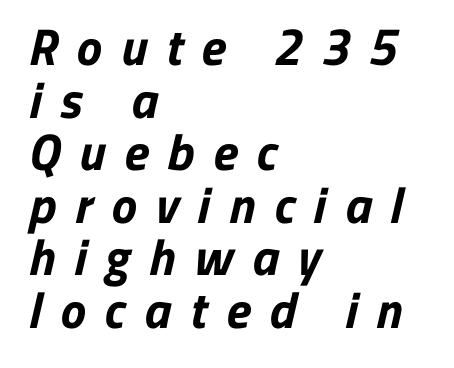
The image shows 51 px bold sans-serif type; set left-aligned, tight line spacing (1.03x), unusually wide letter spacing (+0.37 em), not underlined; low stroke contrast and a medium x-height.
